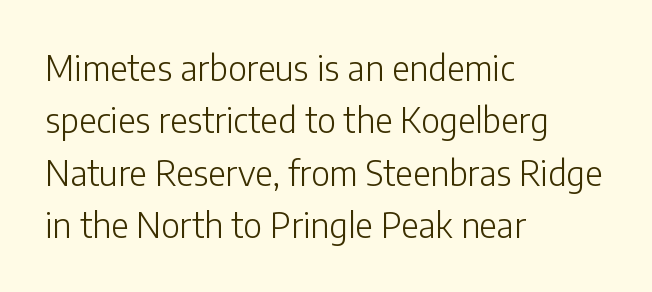
The image shows 34 px light sans-serif type, upright; set left-aligned, normal line spacing (1.54x), normal letter spacing, not underlined; low stroke contrast and a medium x-height.
